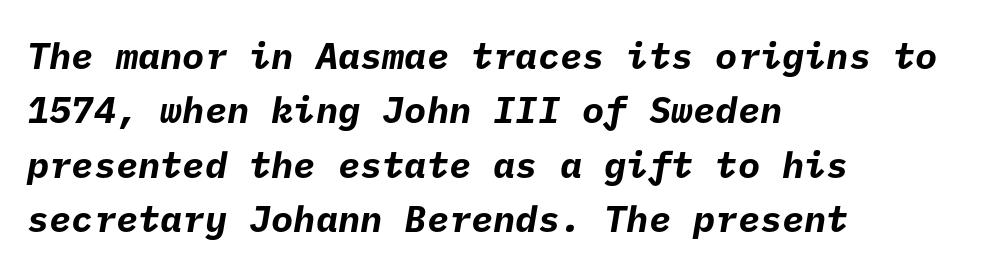
Q: Is the text bold? A: Yes.
Q: Is the typeface a serif or a sans-serif typeface? A: Sans-serif.
Q: Is the text underlined? A: No.
Q: How is the paragraph aligned? A: Left-aligned.
Q: Is the spacing between letters normal or unusually wide? A: Normal.
Q: Is the spacing between lines tight, normal or loose? A: Normal.
Q: Width (condensed, normal, or wide)? A: Normal.
Q: Stroke contrast? A: Low.
Q: x-height? A: Medium.
